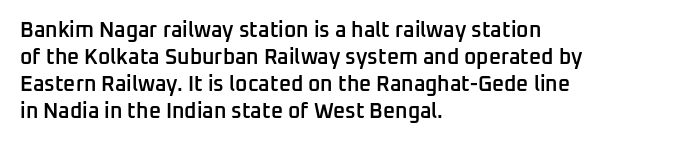
Q: Is the text bold? A: Semi-bold.
Q: Is the text italic (slanted)? A: No, it is upright.
Q: Is the text underlined? A: No.
Q: How is the paragraph aligned? A: Left-aligned.
Q: Is the spacing between letters normal or unusually wide? A: Normal.
Q: Is the spacing between lines tight, normal or loose? A: Normal.
